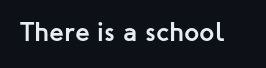
The image shows 27 px bold type, upright; set normal letter spacing, not underlined.
